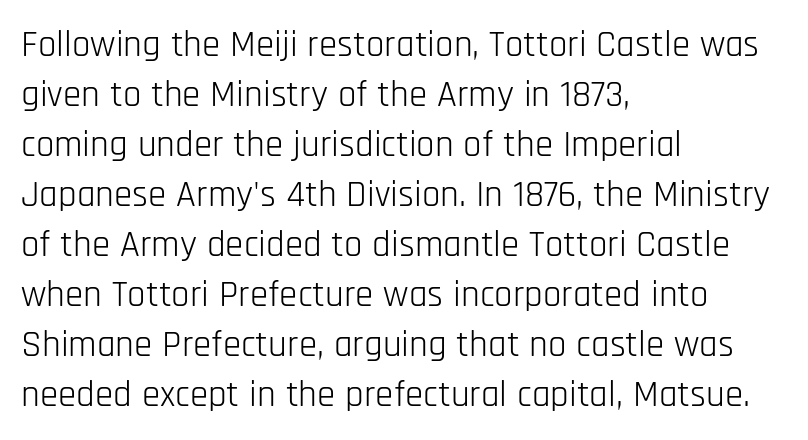
The image shows 37 px light, condensed sans-serif type, upright; set left-aligned, normal line spacing (1.35x), normal letter spacing, not underlined; low stroke contrast and a large x-height.
